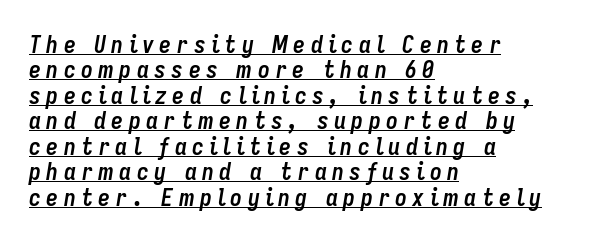
The image shows 24 px bold type, italic (leaning right); set left-aligned, tight line spacing (1.06x), unusually wide letter spacing (+0.22 em), underlined.
